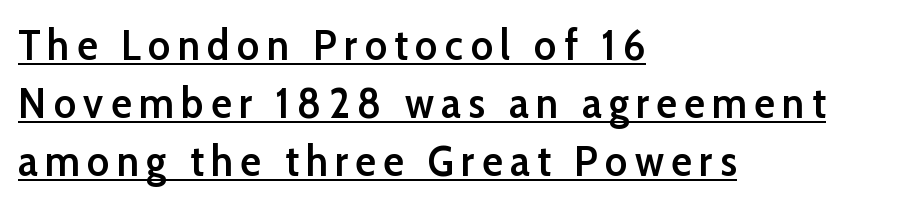
The image shows 43 px semibold sans-serif type, upright; set left-aligned, normal line spacing (1.35x), underlined; low stroke contrast and a medium x-height.
